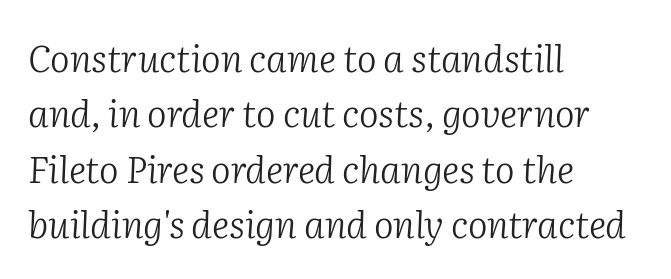
The image shows 37 px light serif type, italic (leaning right); set left-aligned, normal line spacing (1.5x), normal letter spacing, not underlined; low stroke contrast and a medium x-height.
